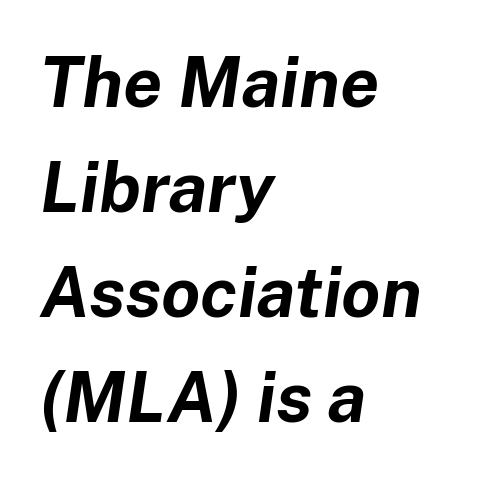
{"italic": "yes", "lean": "right", "slant_degrees": 8, "bold": "yes", "weight": "bold", "width": "normal", "stroke_contrast": "low", "x_height": "medium", "monospaced": "no", "underline": "no", "align": "left", "line_spacing": "normal", "line_spacing_ratio": 1.5, "letter_spacing": "normal", "letter_spacing_em": 0.0, "glyph_px": 70}
